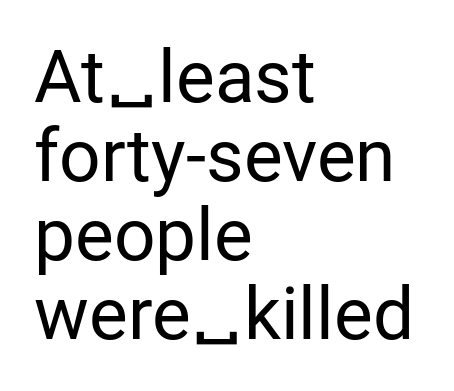
The image shows 73 px regular-weight sans-serif type, upright; set left-aligned, tight line spacing (1.08x), normal letter spacing, not underlined; low stroke contrast and a medium x-height.
